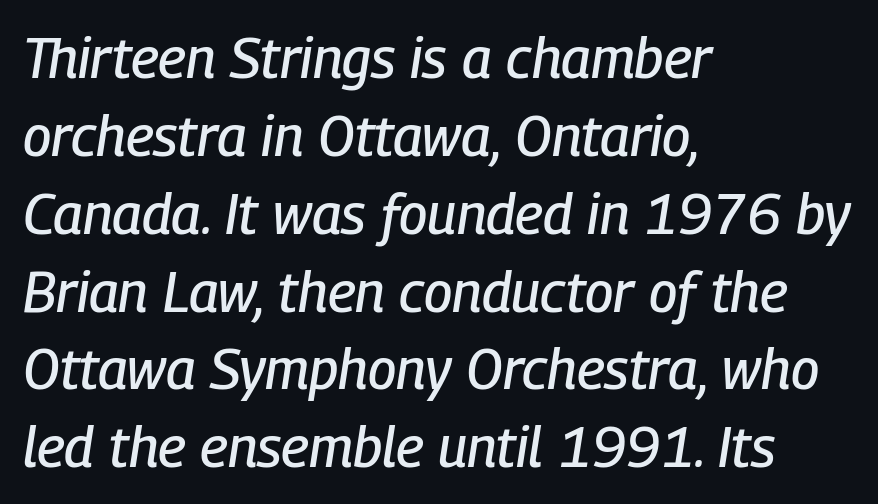
Q: Is the text italic (slanted)? A: Yes, it leans right by about 9 degrees.
Q: Is the text underlined? A: No.
Q: How is the paragraph aligned? A: Left-aligned.
Q: Is the spacing between letters normal or unusually wide? A: Normal.
Q: Is the spacing between lines tight, normal or loose? A: Normal.
Q: Width (condensed, normal, or wide)? A: Condensed.
Q: Stroke contrast? A: Low.
Q: x-height? A: Medium.
Q: Monospaced? A: No.
